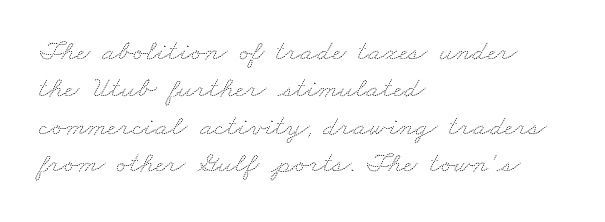
{"bold": "no", "weight": "thin", "width": "wide", "stroke_contrast": "medium", "x_height": "small", "monospaced": "no", "underline": "no", "align": "left", "line_spacing": "normal", "line_spacing_ratio": 1.25, "letter_spacing": "normal", "letter_spacing_em": 0.0, "glyph_px": 30}
